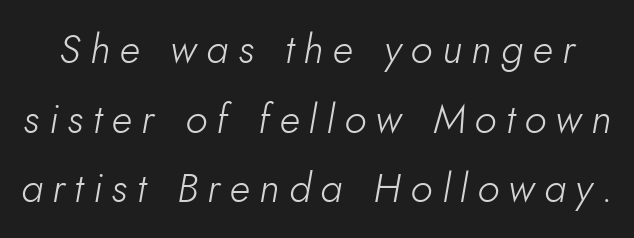
{"italic": "yes", "lean": "right", "slant_degrees": 10, "bold": "no", "weight": "light", "width": "normal", "stroke_contrast": "low", "x_height": "small", "monospaced": "no", "underline": "no", "line_spacing": "normal", "line_spacing_ratio": 1.7, "letter_spacing": "wide", "letter_spacing_em": 0.23, "glyph_px": 41}
